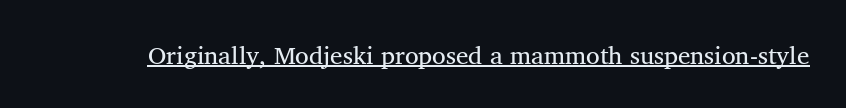
{"italic": "no", "underline": "yes", "letter_spacing": "normal", "letter_spacing_em": 0.0, "glyph_px": 25}
